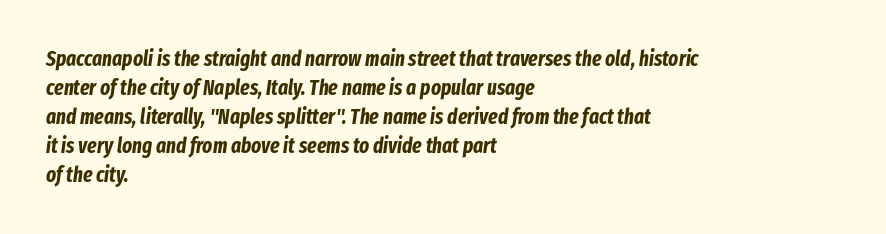
Observe the lean: these are italic letterforms. The lines in this sample share a left origin and differ only in where they stop. The line texture is even and compact thanks to regular tracking. The area under the type is left untouched. Heavy, bold letterforms. Quick note: interline space is typical.
